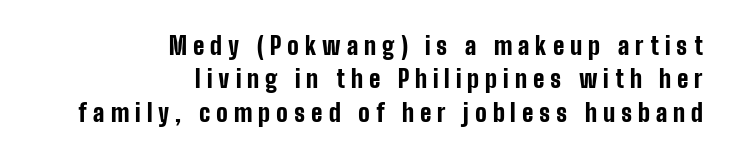
Q: Is the text bold? A: Yes.
Q: Is the text italic (slanted)? A: No, it is upright.
Q: Is the text underlined? A: No.
Q: How is the paragraph aligned? A: Right-aligned.
Q: Is the spacing between letters normal or unusually wide? A: Unusually wide.
Q: Is the spacing between lines tight, normal or loose? A: Normal.
